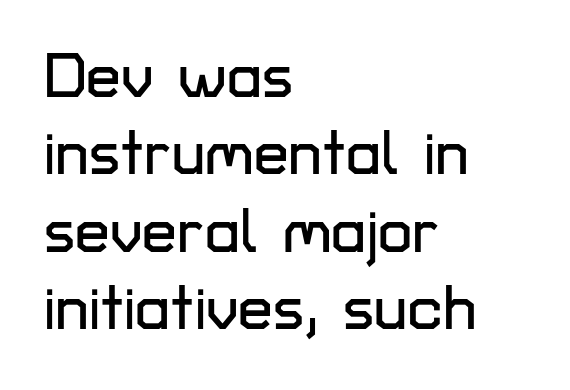
The specimen reads as upright at a glance. Letter spacing: default. What kind of face is this? One without serifs — a sans. Any mark beneath the type? The region is blank.
